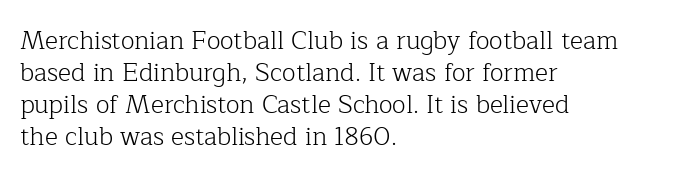
Q: Is the text bold? A: No.
Q: Is the text italic (slanted)? A: No, it is upright.
Q: Is the text underlined? A: No.
Q: How is the paragraph aligned? A: Left-aligned.
Q: Is the spacing between letters normal or unusually wide? A: Normal.
Q: Is the spacing between lines tight, normal or loose? A: Normal.
